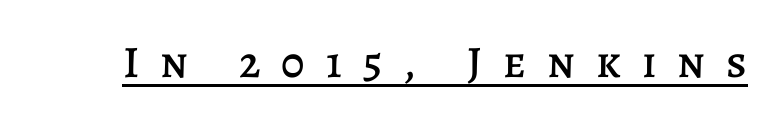
The face used here is proportionally spaced, like ordinary book or web type. The rendering inserts visible extra space after every character. Posture: upright roman. Caption: lettering with a line underneath.
